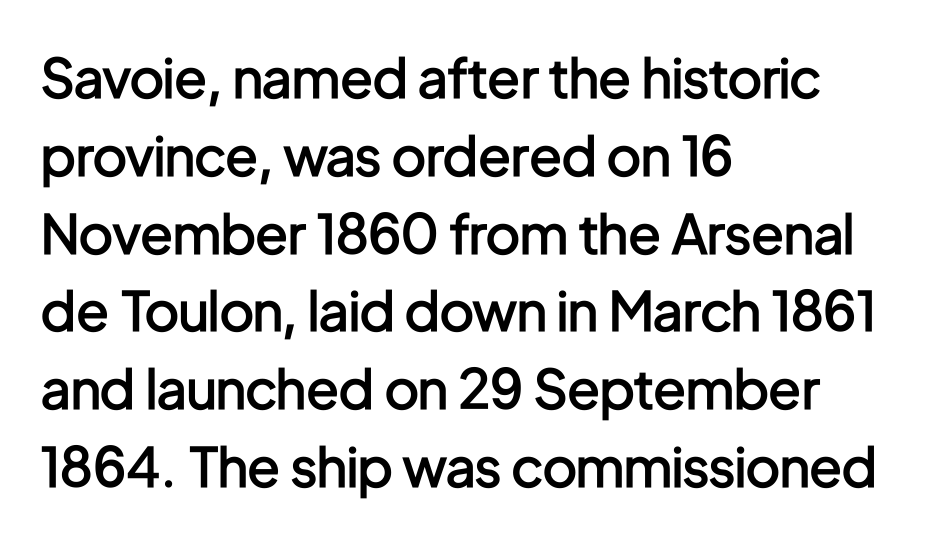
{"serif": "no", "italic": "no", "bold": "semi", "weight": "semibold", "width": "condensed", "stroke_contrast": "low", "x_height": "medium", "monospaced": "no", "underline": "no", "align": "left", "line_spacing": "normal", "line_spacing_ratio": 1.44, "letter_spacing": "normal", "letter_spacing_em": 0.0, "glyph_px": 54}
